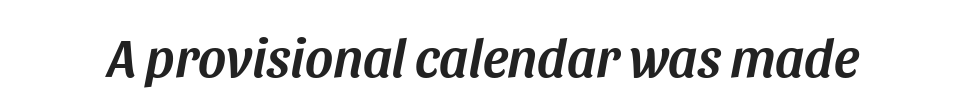
The image shows 54 px text type, italic (leaning right); set normal letter spacing, not underlined; medium stroke contrast and a large x-height.
